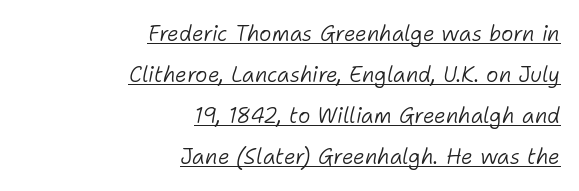
Q: Is the text bold? A: No.
Q: Is the text italic (slanted)? A: Yes, it leans right by about 11 degrees.
Q: Is the text underlined? A: Yes.
Q: How is the paragraph aligned? A: Right-aligned.
Q: Is the spacing between letters normal or unusually wide? A: Normal.
Q: Is the spacing between lines tight, normal or loose? A: Loose.
